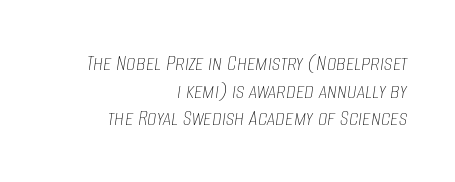
Q: Is the text bold? A: No.
Q: Is the text italic (slanted)? A: Yes, it leans right by about 8 degrees.
Q: Is the text underlined? A: No.
Q: How is the paragraph aligned? A: Right-aligned.
Q: Is the spacing between letters normal or unusually wide? A: Normal.
Q: Is the spacing between lines tight, normal or loose? A: Tight.
